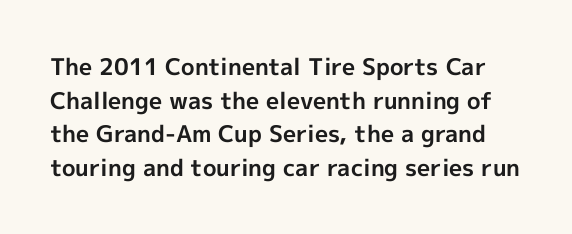
{"italic": "no", "bold": "yes", "underline": "no", "line_spacing": "normal", "line_spacing_ratio": 1.46, "letter_spacing": "normal", "letter_spacing_em": 0.0, "glyph_px": 23}
